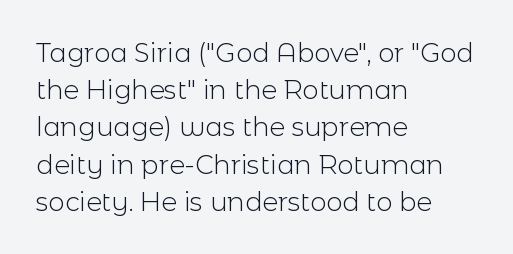
Q: Is the text bold? A: No.
Q: Is the text italic (slanted)? A: No, it is upright.
Q: Is the text underlined? A: No.
Q: How is the paragraph aligned? A: Left-aligned.
Q: Is the spacing between letters normal or unusually wide? A: Normal.
Q: Is the spacing between lines tight, normal or loose? A: Normal.
